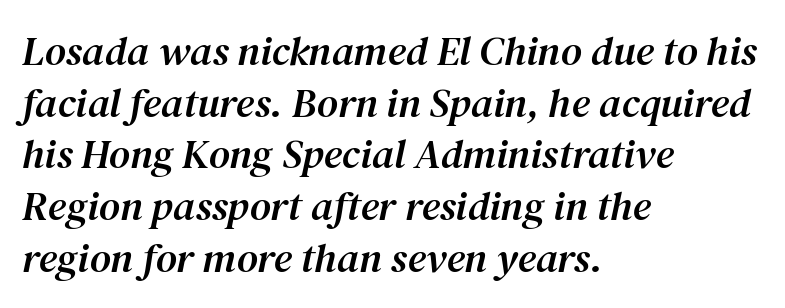
Q: Is the text italic (slanted)? A: Yes, it leans right by about 12 degrees.
Q: Is the typeface a serif or a sans-serif typeface? A: Serif.
Q: Is the text underlined? A: No.
Q: How is the paragraph aligned? A: Left-aligned.
Q: Is the spacing between letters normal or unusually wide? A: Normal.
Q: Is the spacing between lines tight, normal or loose? A: Normal.
Q: Width (condensed, normal, or wide)? A: Normal.
Q: Stroke contrast? A: Medium.
Q: x-height? A: Medium.
Q: Monospaced? A: No.
